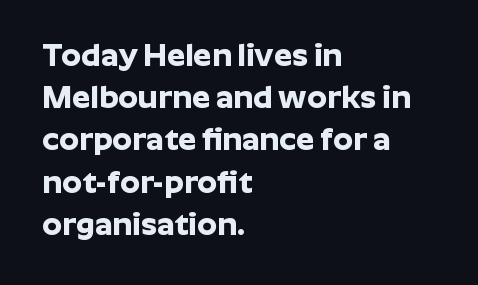
The image shows 32 px bold sans-serif type, upright; set left-aligned, normal line spacing (1.32x), normal letter spacing, not underlined; low stroke contrast and a medium x-height.
